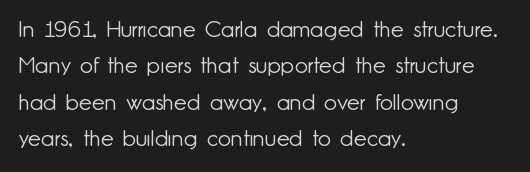
Q: Is the text bold? A: No.
Q: Is the text italic (slanted)? A: No, it is upright.
Q: Is the text underlined? A: No.
Q: How is the paragraph aligned? A: Left-aligned.
Q: Is the spacing between letters normal or unusually wide? A: Normal.
Q: Is the spacing between lines tight, normal or loose? A: Normal.
